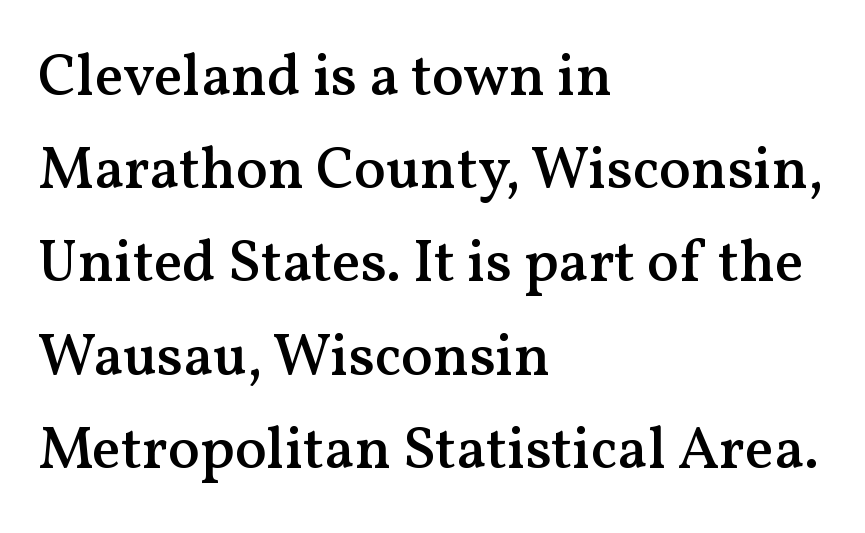
{"serif": "yes", "italic": "no", "bold": "semi", "weight": "semibold", "width": "normal", "stroke_contrast": "medium", "x_height": "medium", "monospaced": "no", "underline": "no", "align": "left", "line_spacing": "normal", "line_spacing_ratio": 1.58, "letter_spacing": "normal", "letter_spacing_em": 0.0, "glyph_px": 59}
